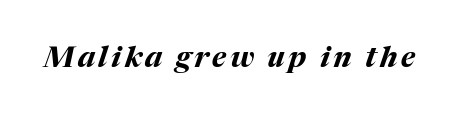
The image shows 29 px bold type, italic (leaning right); set not underlined; medium stroke contrast and a medium x-height.
